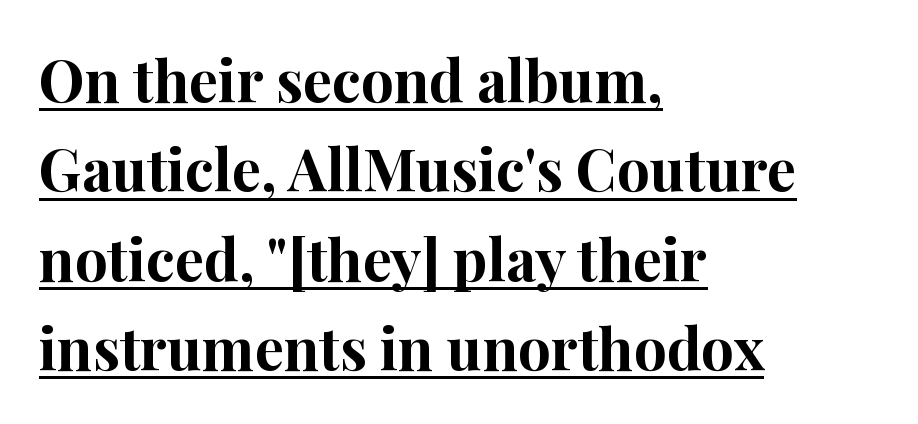
Set as a true bold cut, around the 700 mark. Typographically, this falls in the serif category. The specimen reads as upright at a glance. Notice how the passage keeps a crisp vertical edge on the left only.
